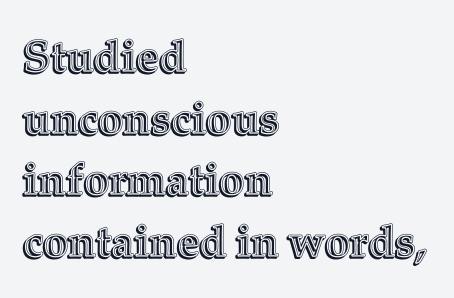
{"italic": "no", "width": "normal", "x_height": "medium", "monospaced": "no", "underline": "no", "align": "left", "line_spacing": "normal", "line_spacing_ratio": 1.4, "letter_spacing": "normal", "letter_spacing_em": 0.0, "glyph_px": 44}
